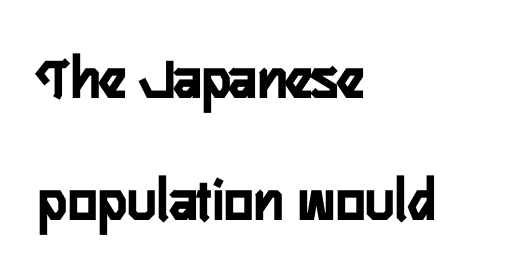
The image shows 62 px condensed sans-serif type, upright; set left-aligned, loose line spacing (1.96x), normal letter spacing, not underlined; low stroke contrast and a medium x-height.
